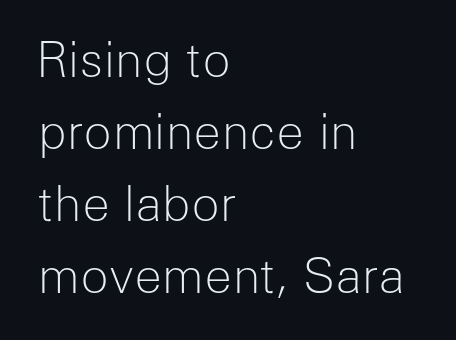
Q: Is the text bold? A: No.
Q: Is the text italic (slanted)? A: No, it is upright.
Q: Is the typeface a serif or a sans-serif typeface? A: Sans-serif.
Q: Is the text underlined? A: No.
Q: How is the paragraph aligned? A: Left-aligned.
Q: Is the spacing between letters normal or unusually wide? A: Normal.
Q: Is the spacing between lines tight, normal or loose? A: Normal.
Q: Width (condensed, normal, or wide)? A: Normal.
Q: Stroke contrast? A: Low.
Q: x-height? A: Medium.
Q: Monospaced? A: No.
